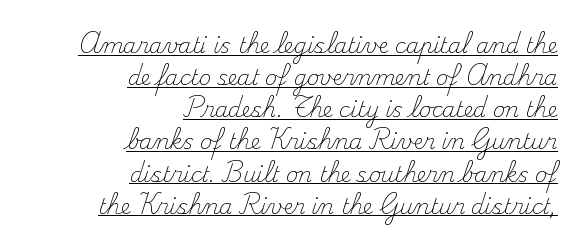
{"bold": "no", "underline": "yes", "align": "right", "line_spacing": "normal", "line_spacing_ratio": 1.53, "letter_spacing": "normal", "letter_spacing_em": 0.0, "glyph_px": 21}
